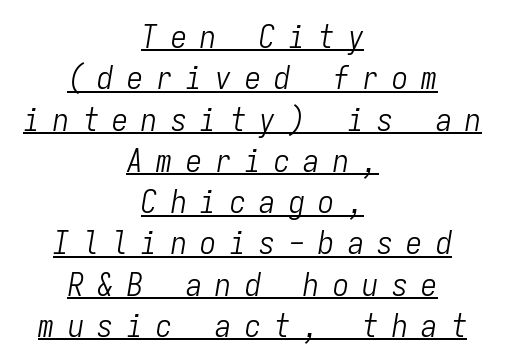
Students, observe the line beneath the letters — that is underlining. Summary of weight: not heavy and not bold. Compared with typical body copy, the letter spacing here is much looser. Students, observe: this is what conventionally led text looks like. The face used here is monospaced, like something from a code editor.
